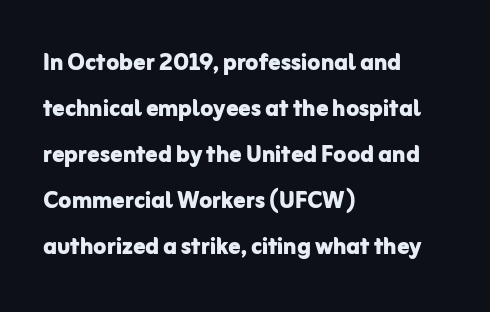
The image shows 30 px bold sans-serif type, upright; set left-aligned, normal line spacing (1.53x), normal letter spacing, not underlined; low stroke contrast and a medium x-height.
